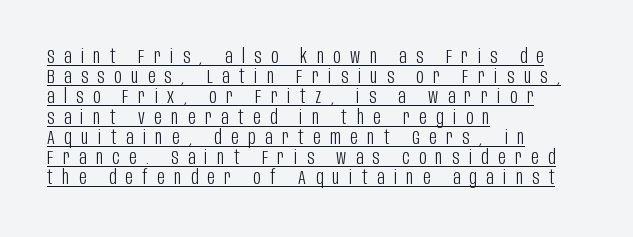
Interline gaps are noticeably narrow in this sample. This is underlined copy, the kind a proofreader might mark for attention. Visually the block forms a straight wall on the left and a jagged coastline on the right. Posture: upright roman. Letter spacing: wide. No chunkiness to these letters — they're not bold.
